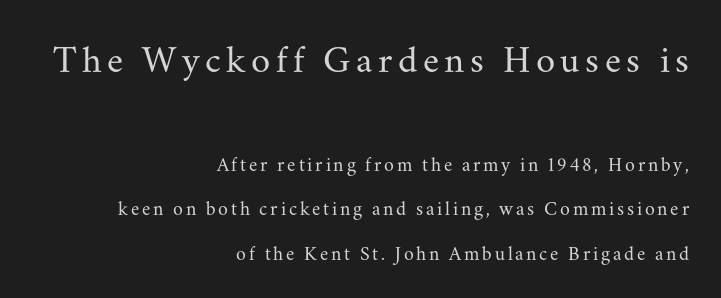
Q: Is the text bold? A: No.
Q: Is the text italic (slanted)? A: No, it is upright.
Q: Is the typeface a serif or a sans-serif typeface? A: Serif.
Q: Is the text underlined? A: No.
Q: How is the paragraph aligned? A: Right-aligned.
Q: Is the spacing between lines tight, normal or loose? A: Loose.
Q: Which block of text is set in a larger size, the first (top) or the second (bottom)? A: The first (top) one.
Q: Width (condensed, normal, or wide)? A: Normal.
Q: Stroke contrast? A: Medium.
Q: x-height? A: Small.
Q: Monospaced? A: No.
